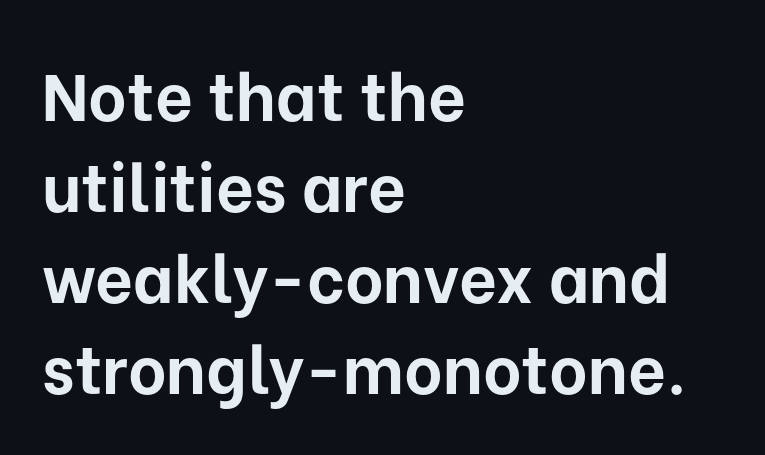
Clear beneath every line of the passage. Does the type have serifs? No, each stem ends abruptly. Does the leading feel generous? No, just average. The face used here is proportionally spaced, like ordinary book or web type. Ascenders rise straight up at ninety degrees. The setting favours the left margin, as ordinary paragraphs usually do.
